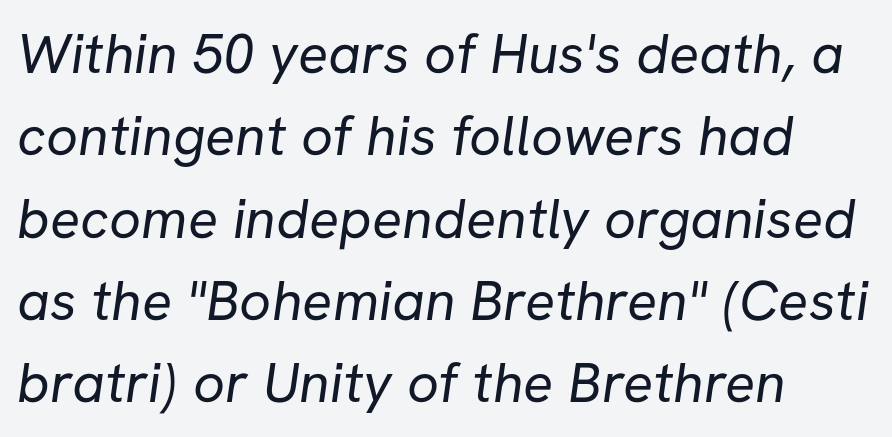
Q: Is the text bold? A: No.
Q: Is the typeface a serif or a sans-serif typeface? A: Sans-serif.
Q: Is the text underlined? A: No.
Q: How is the paragraph aligned? A: Left-aligned.
Q: Is the spacing between letters normal or unusually wide? A: Normal.
Q: Is the spacing between lines tight, normal or loose? A: Normal.
Q: Width (condensed, normal, or wide)? A: Normal.
Q: Stroke contrast? A: Low.
Q: x-height? A: Medium.
Q: Monospaced? A: No.
